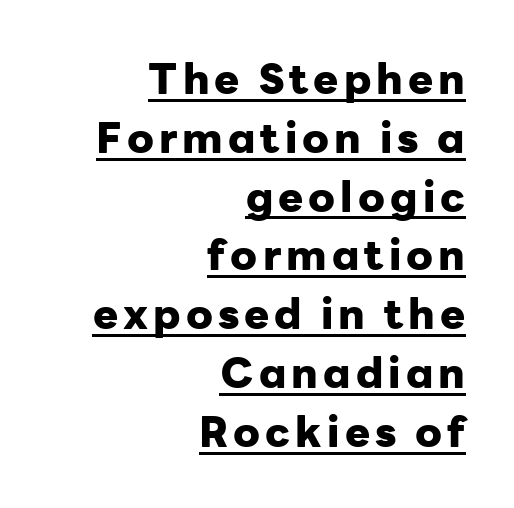
Students, observe the line beneath the letters — that is underlining. The face used here is a sans, in the tradition of grotesques and geometrics. This rendering uses right alignment, leaving the left contour irregular. The typography opts for an upright posture over an oblique one. The rendering uses a moderate line-height, typical for paragraphs. Heavy, bold letterforms.
